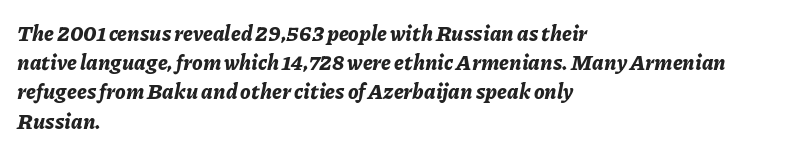
Q: Is the text bold? A: Yes.
Q: Is the text italic (slanted)? A: Yes, it leans right by about 11 degrees.
Q: Is the text underlined? A: No.
Q: How is the paragraph aligned? A: Left-aligned.
Q: Is the spacing between letters normal or unusually wide? A: Normal.
Q: Is the spacing between lines tight, normal or loose? A: Normal.
